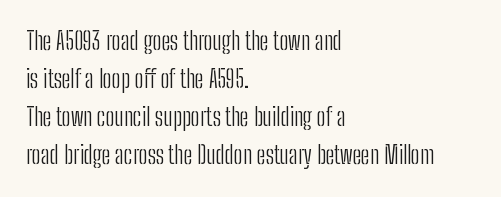
{"italic": "no", "bold": "no", "underline": "no", "align": "left", "line_spacing": "normal", "line_spacing_ratio": 1.59, "letter_spacing": "normal", "letter_spacing_em": 0.0, "glyph_px": 24}
